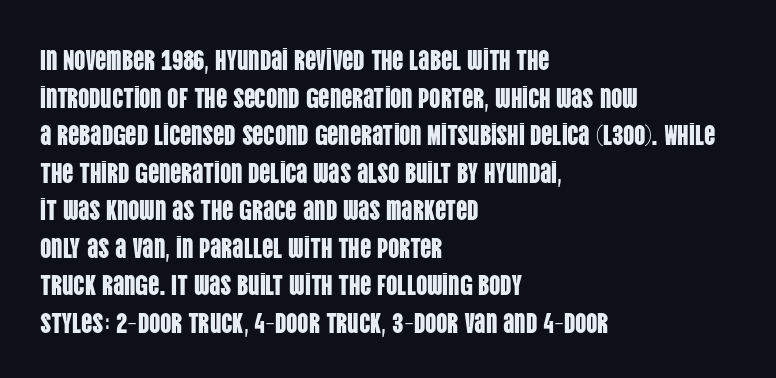
Q: Is the text italic (slanted)? A: No, it is upright.
Q: Is the typeface a serif or a sans-serif typeface? A: Sans-serif.
Q: Is the text underlined? A: No.
Q: How is the paragraph aligned? A: Left-aligned.
Q: Is the spacing between letters normal or unusually wide? A: Normal.
Q: Is the spacing between lines tight, normal or loose? A: Normal.
Q: Width (condensed, normal, or wide)? A: Condensed.
Q: Stroke contrast? A: Low.
Q: x-height? A: Large.
Q: Monospaced? A: No.
